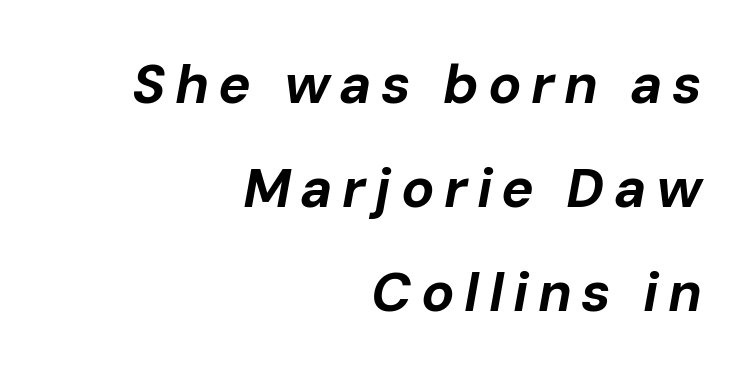
{"italic": "yes", "lean": "right", "slant_degrees": 10, "bold": "yes", "weight": "bold", "width": "normal", "stroke_contrast": "low", "x_height": "medium", "monospaced": "no", "underline": "no", "align": "right", "line_spacing_ratio": 1.89, "glyph_px": 55}
